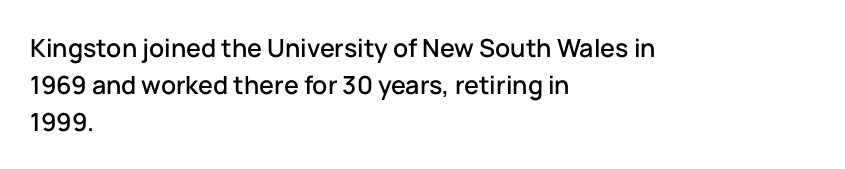
Q: Is the text italic (slanted)? A: No, it is upright.
Q: Is the text underlined? A: No.
Q: How is the paragraph aligned? A: Left-aligned.
Q: Is the spacing between letters normal or unusually wide? A: Normal.
Q: Is the spacing between lines tight, normal or loose? A: Normal.
